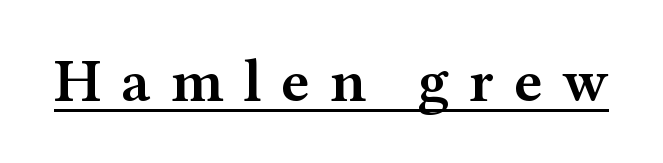
{"serif": "yes", "italic": "no", "bold": "semi", "weight": "semibold", "width": "wide", "stroke_contrast": "medium", "x_height": "medium", "monospaced": "no", "underline": "yes", "letter_spacing": "wide", "letter_spacing_em": 0.32, "glyph_px": 61}
